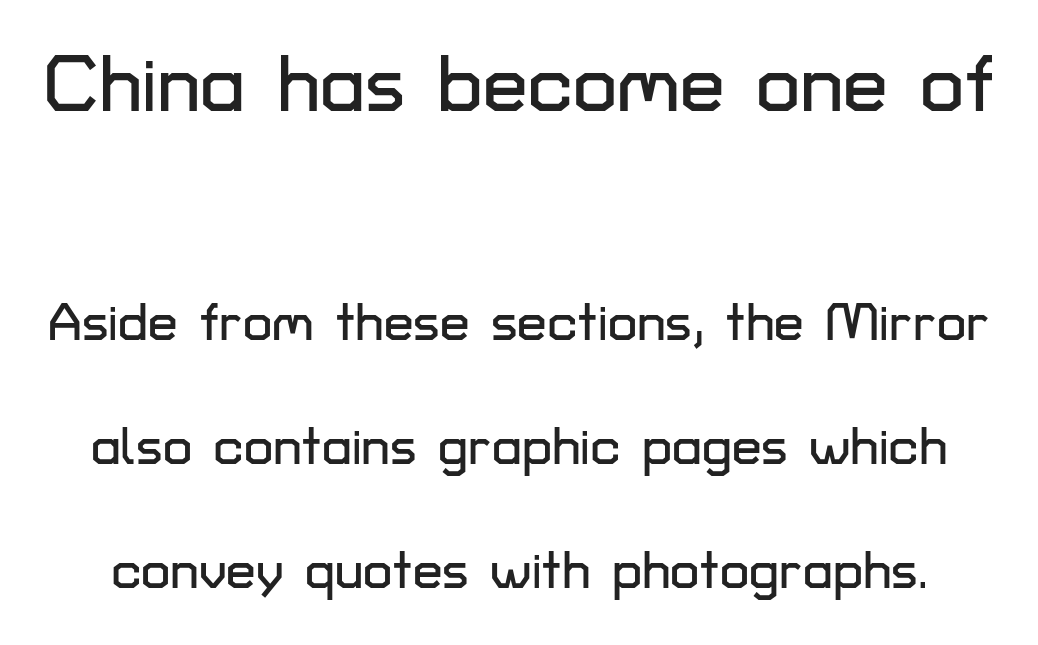
{"serif": "no", "italic": "no", "width": "normal", "stroke_contrast": "low", "x_height": "medium", "monospaced": "no", "underline": "no", "line_spacing": "loose", "line_spacing_ratio": 2.34, "letter_spacing": "normal", "letter_spacing_em": 0.0, "larger_block": "first", "size_ratio": 1.51, "glyph_px": 80}
